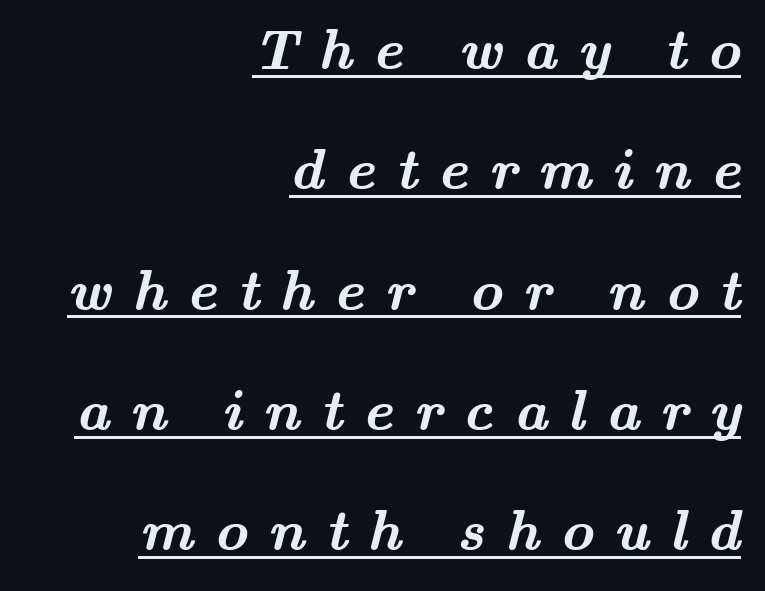
Q: Is the text bold? A: Yes.
Q: Is the typeface a serif or a sans-serif typeface? A: Serif.
Q: Is the text underlined? A: Yes.
Q: How is the paragraph aligned? A: Right-aligned.
Q: Is the spacing between letters normal or unusually wide? A: Unusually wide.
Q: Is the spacing between lines tight, normal or loose? A: Loose.
Q: Width (condensed, normal, or wide)? A: Wide.
Q: Stroke contrast? A: Medium.
Q: x-height? A: Small.
Q: Monospaced? A: No.
